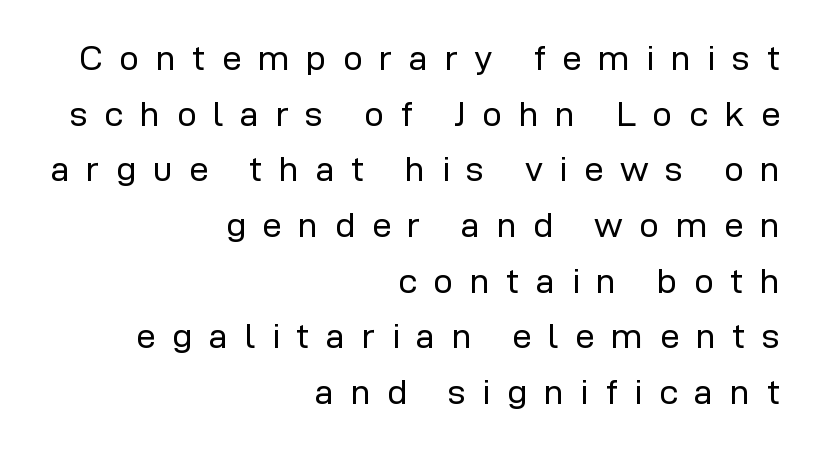
The image shows 35 px regular-weight sans-serif type, upright; set right-aligned, normal line spacing (1.59x), unusually wide letter spacing (+0.47 em), not underlined; low stroke contrast and a medium x-height.
